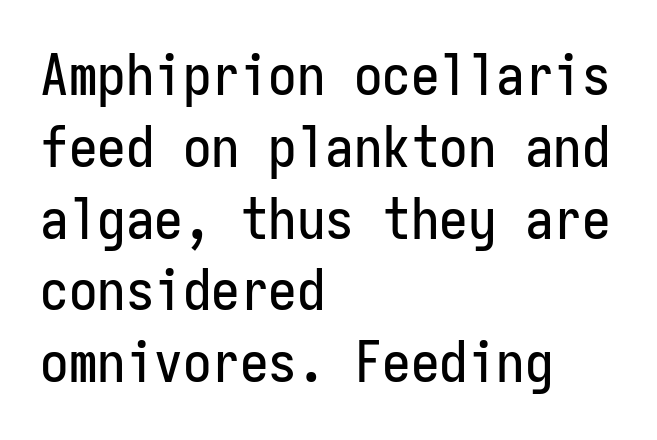
Q: Is the text italic (slanted)? A: No, it is upright.
Q: Is the typeface a serif or a sans-serif typeface? A: Sans-serif.
Q: Is the text underlined? A: No.
Q: How is the paragraph aligned? A: Left-aligned.
Q: Is the spacing between letters normal or unusually wide? A: Normal.
Q: Is the spacing between lines tight, normal or loose? A: Normal.
Q: Width (condensed, normal, or wide)? A: Condensed.
Q: Stroke contrast? A: Low.
Q: x-height? A: Medium.
Q: Monospaced? A: Yes.
